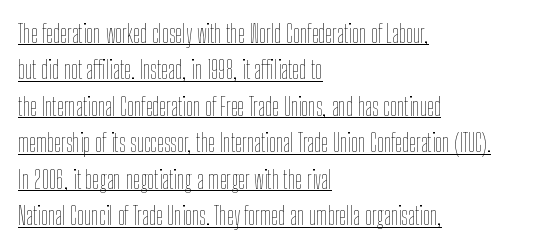
On a weight scale, this lands at 450 or below. A roman cut, with each character standing at attention. Notice how the passage keeps a crisp vertical edge on the left only. Nothing unusual about the tracking: characters are spaced as the font intends. A rule runs beneath these lines of type. Vertical spacing — default.
